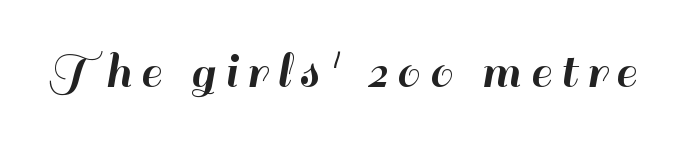
Is this a fixed-width face? No — the glyphs have proportional, varying widths. The gap between lines stays unmarked. Stroke terminals: plain, sans-serif.
